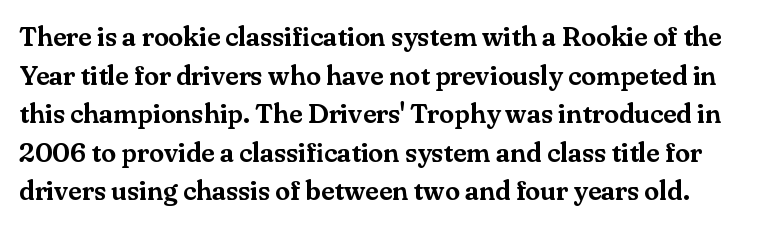
Q: Is the text italic (slanted)? A: No, it is upright.
Q: Is the text underlined? A: No.
Q: Is the spacing between letters normal or unusually wide? A: Normal.
Q: Is the spacing between lines tight, normal or loose? A: Normal.
